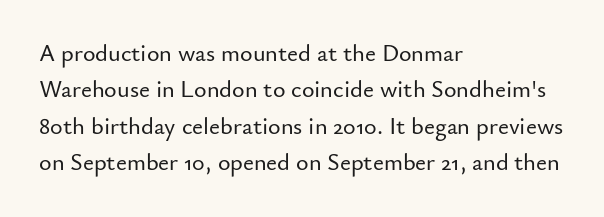
The image shows 24 px text type, upright; set left-aligned, normal line spacing (1.52x), normal letter spacing, not underlined.
